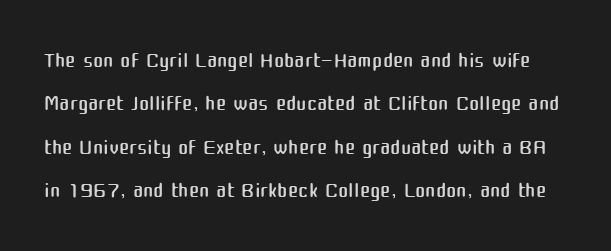
{"serif": "no", "italic": "no", "bold": "no", "weight": "regular", "width": "normal", "stroke_contrast": "medium", "x_height": "medium", "monospaced": "no", "underline": "no", "line_spacing": "normal", "line_spacing_ratio": 1.4, "letter_spacing": "normal", "letter_spacing_em": 0.0, "glyph_px": 31}
